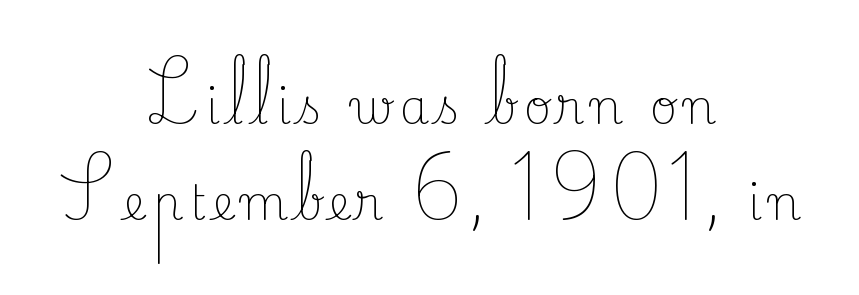
{"serif": "yes", "italic": "no", "bold": "no", "weight": "light", "width": "normal", "stroke_contrast": "low", "x_height": "small", "monospaced": "no", "underline": "no", "align": "center", "line_spacing": "loose", "line_spacing_ratio": 2.04, "glyph_px": 47}
